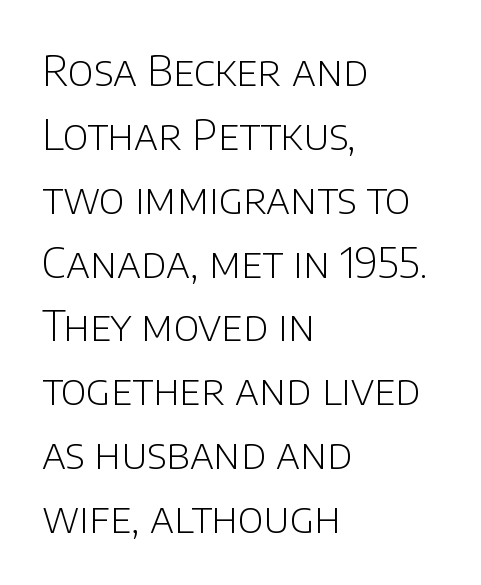
The baseline area is clear. Think of a printed novel: that variable character pitch is what you see here. A roman cut, with each character standing at attention. Honestly, the letter spacing is just normal — you wouldn't notice it. Horizontal bands of white between lines are of average thickness.
